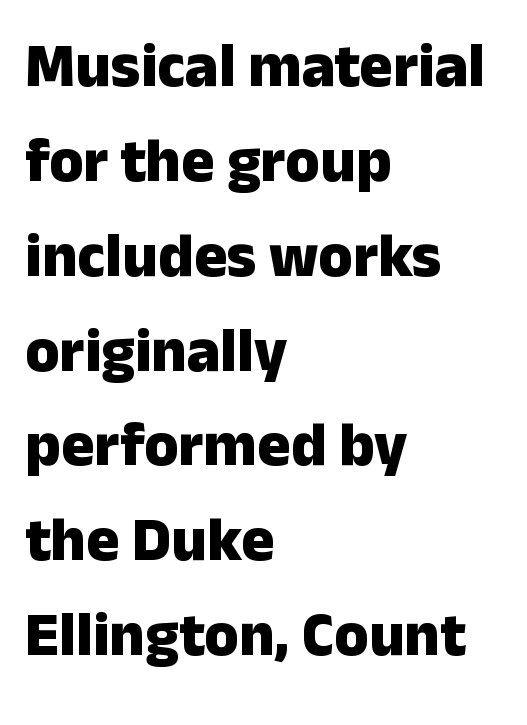
{"serif": "no", "italic": "no", "bold": "yes", "weight": "heavy", "width": "normal", "stroke_contrast": "low", "x_height": "medium", "monospaced": "no", "underline": "no", "align": "left", "line_spacing": "normal", "line_spacing_ratio": 1.53, "letter_spacing": "normal", "letter_spacing_em": 0.0, "glyph_px": 62}
